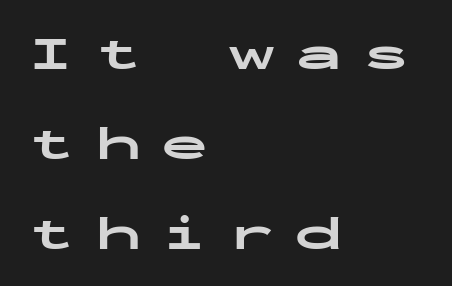
The image shows 47 px bold, wide sans-serif type, upright, monospaced; set left-aligned, loose line spacing (1.91x), unusually wide letter spacing (+0.42 em), not underlined; low stroke contrast and a medium x-height.
